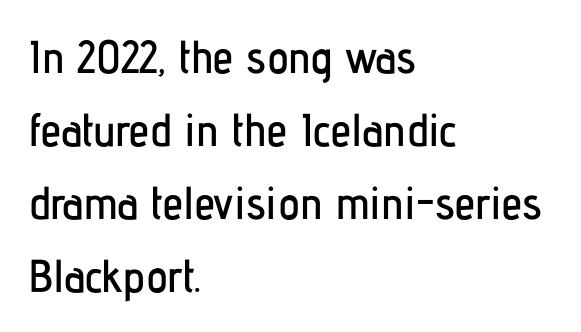
What's the leading like? Ordinary, nothing unusual. The tracking reads as untouched default to a designer's eye. Check where the strokes stop: nothing finishes them off — pure sans. Each line starts at the same left margin while the right side varies. These lines are rendered in a variable-pitch font.
